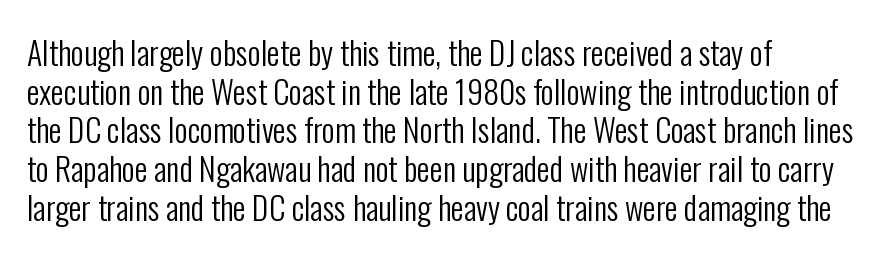
A bare baseline throughout the passage. A student would call this left alignment; a typographer would say flush left, rag right. Spacing verdict: proportional, widths tailored to each character. Think standard paragraph weight, or any step lighter than that. Serif or sans? Sans — the stroke terminals are bare. In terms of letterspacing, this is plain default setting.
